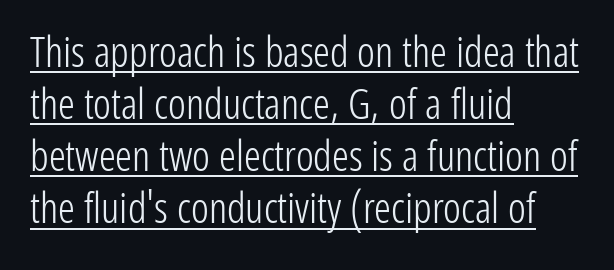
Q: Is the text bold? A: No.
Q: Is the text italic (slanted)? A: No, it is upright.
Q: Is the typeface a serif or a sans-serif typeface? A: Sans-serif.
Q: Is the text underlined? A: Yes.
Q: How is the paragraph aligned? A: Left-aligned.
Q: Is the spacing between letters normal or unusually wide? A: Normal.
Q: Width (condensed, normal, or wide)? A: Condensed.
Q: Stroke contrast? A: Low.
Q: x-height? A: Medium.
Q: Monospaced? A: No.
